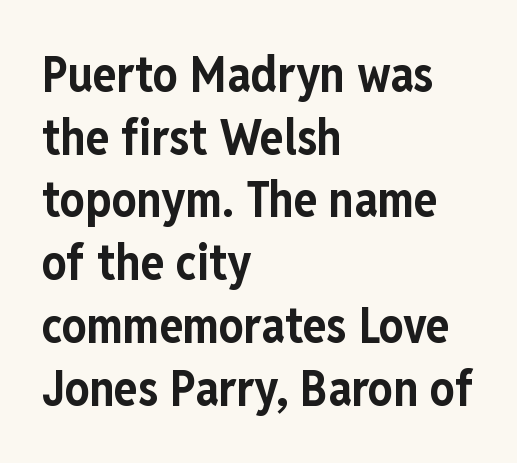
Q: Is the text bold? A: Yes.
Q: Is the text italic (slanted)? A: No, it is upright.
Q: Is the typeface a serif or a sans-serif typeface? A: Sans-serif.
Q: Is the text underlined? A: No.
Q: How is the paragraph aligned? A: Left-aligned.
Q: Is the spacing between letters normal or unusually wide? A: Normal.
Q: Is the spacing between lines tight, normal or loose? A: Normal.
Q: Width (condensed, normal, or wide)? A: Condensed.
Q: Stroke contrast? A: Low.
Q: x-height? A: Medium.
Q: Monospaced? A: No.
